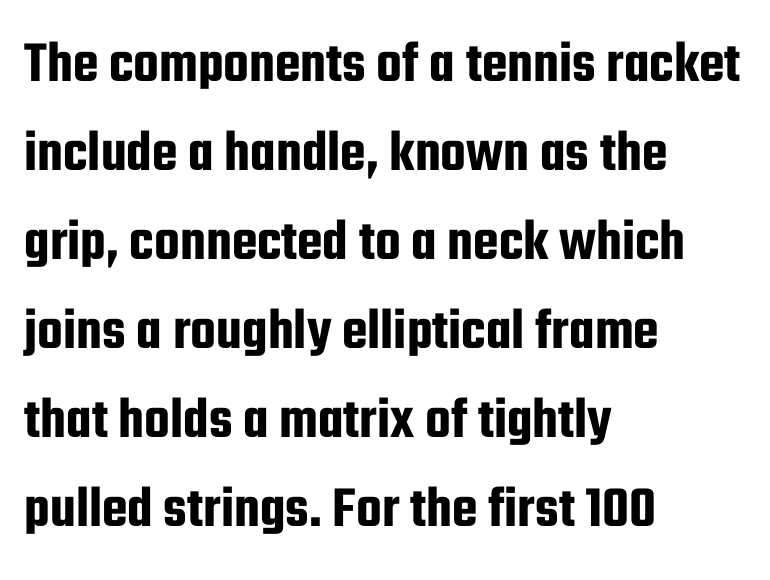
The image shows 59 px condensed sans-serif type, upright; set left-aligned, normal line spacing (1.51x), normal letter spacing, not underlined; low stroke contrast and a medium x-height.
